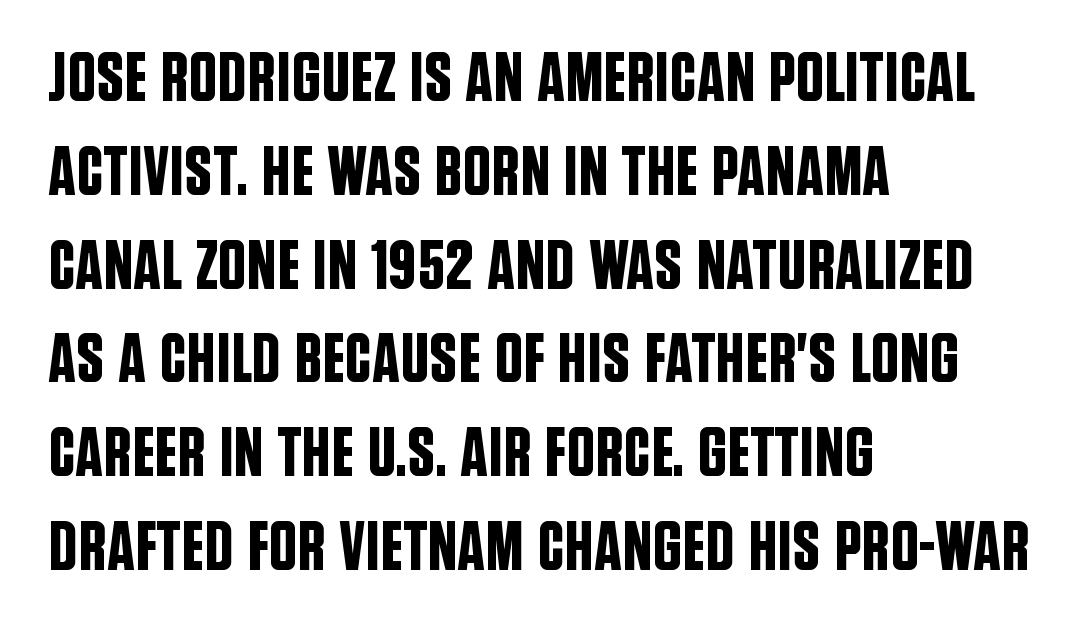
Q: Is the text italic (slanted)? A: No, it is upright.
Q: Is the typeface a serif or a sans-serif typeface? A: Sans-serif.
Q: Is the text underlined? A: No.
Q: How is the paragraph aligned? A: Left-aligned.
Q: Is the spacing between letters normal or unusually wide? A: Normal.
Q: Is the spacing between lines tight, normal or loose? A: Normal.
Q: Width (condensed, normal, or wide)? A: Condensed.
Q: Stroke contrast? A: Low.
Q: x-height? A: Large.
Q: Monospaced? A: No.
